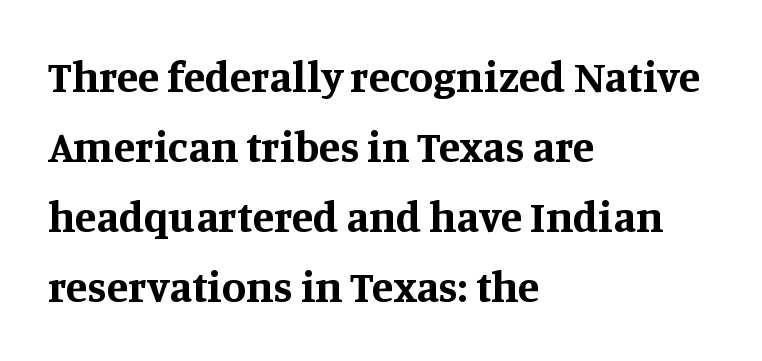
{"serif": "yes", "italic": "no", "bold": "yes", "weight": "bold", "width": "normal", "stroke_contrast": "medium", "x_height": "large", "monospaced": "no", "underline": "no", "align": "left", "line_spacing": "normal", "line_spacing_ratio": 1.59, "letter_spacing": "normal", "letter_spacing_em": 0.0, "glyph_px": 44}
